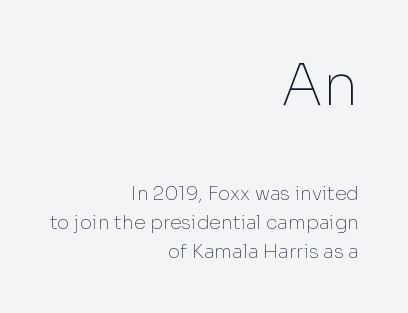
Q: Is the text bold? A: No.
Q: Is the text italic (slanted)? A: No, it is upright.
Q: Is the typeface a serif or a sans-serif typeface? A: Sans-serif.
Q: Is the text underlined? A: No.
Q: How is the paragraph aligned? A: Right-aligned.
Q: Is the spacing between letters normal or unusually wide? A: Normal.
Q: Is the spacing between lines tight, normal or loose? A: Normal.
Q: Which block of text is set in a larger size, the first (top) or the second (bottom)? A: The first (top) one.
Q: Width (condensed, normal, or wide)? A: Normal.
Q: Stroke contrast? A: Low.
Q: x-height? A: Medium.
Q: Monospaced? A: No.
